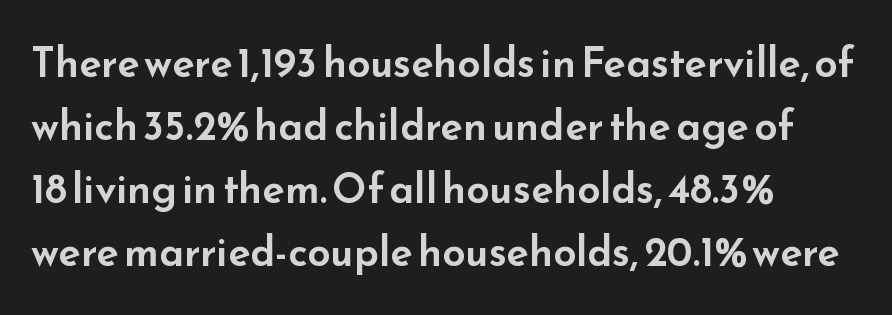
{"serif": "no", "italic": "no", "width": "wide", "stroke_contrast": "low", "x_height": "small", "monospaced": "no", "underline": "no", "align": "left", "line_spacing": "normal", "line_spacing_ratio": 1.54, "letter_spacing": "normal", "letter_spacing_em": 0.0, "glyph_px": 41}
